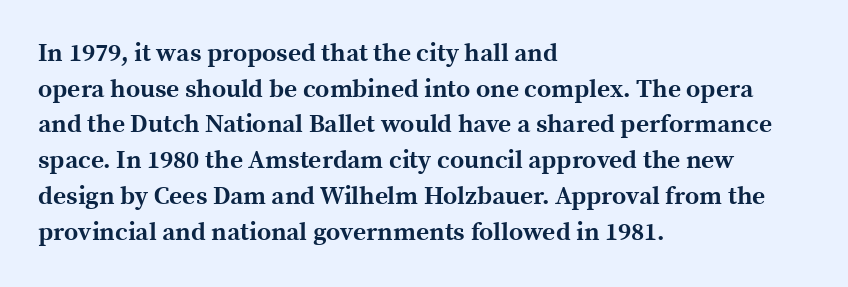
{"italic": "no", "bold": "yes", "underline": "no", "align": "left", "line_spacing": "normal", "line_spacing_ratio": 1.43, "letter_spacing": "normal", "letter_spacing_em": 0.0, "glyph_px": 25}
